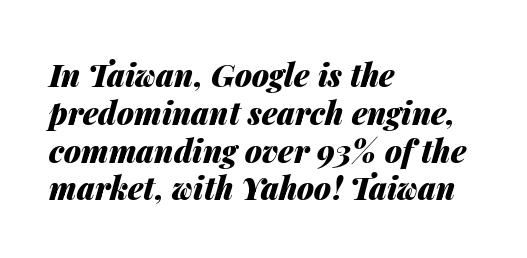
The image shows 31 px heavy type, italic (leaning right); set left-aligned, line spacing 1.22x, normal letter spacing, not underlined; medium stroke contrast and a medium x-height.
